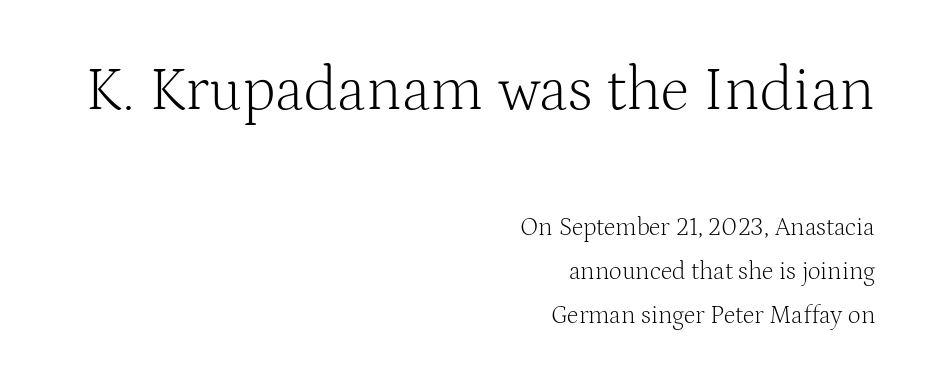
The image shows 62 px light serif type, upright; set right-aligned, line spacing 1.75x, normal letter spacing, not underlined; the first (top) block is 2.48x larger; medium stroke contrast and a medium x-height.
